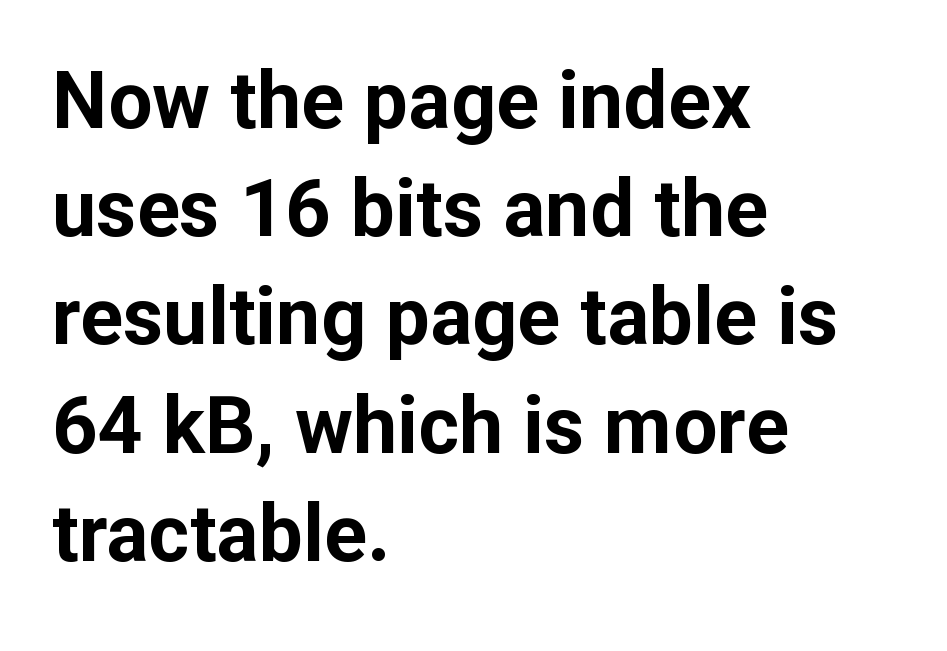
Here the designer chose a conventional face with non-uniform glyph widths. The characters display no serif detailing; their extremities are plain. Clear beneath every line of the passage. The face used here has the dense, thick strokes of a bold.
